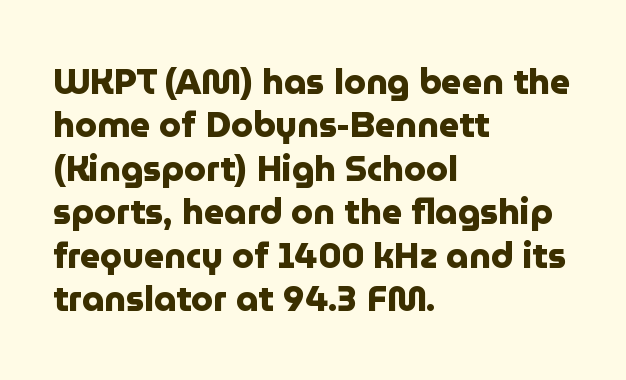
The image shows 35 px heavy sans-serif type, upright; set left-aligned, line spacing 1.24x, normal letter spacing, not underlined; low stroke contrast and a medium x-height.
